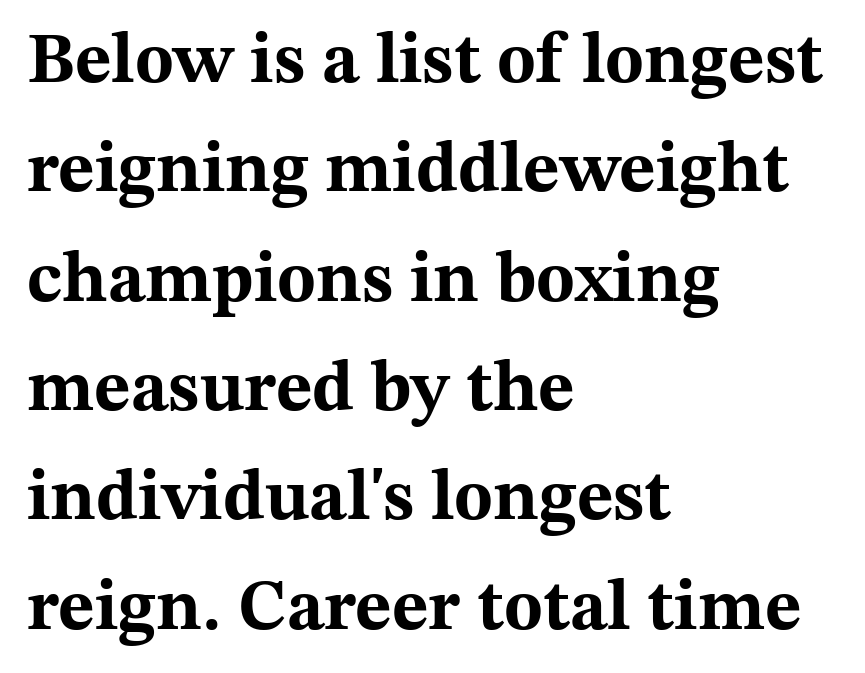
Q: Is the text bold? A: Yes.
Q: Is the text italic (slanted)? A: No, it is upright.
Q: Is the typeface a serif or a sans-serif typeface? A: Serif.
Q: Is the text underlined? A: No.
Q: How is the paragraph aligned? A: Left-aligned.
Q: Is the spacing between letters normal or unusually wide? A: Normal.
Q: Is the spacing between lines tight, normal or loose? A: Normal.
Q: Width (condensed, normal, or wide)? A: Wide.
Q: Stroke contrast? A: Medium.
Q: x-height? A: Medium.
Q: Monospaced? A: No.
